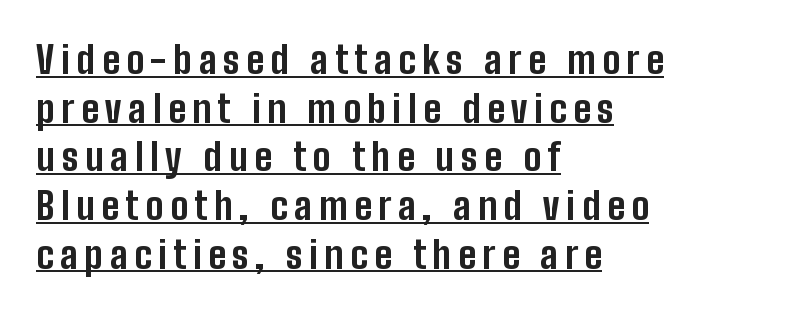
To sum up the face: it is a sans, with no serifs. Italic: no, the glyphs are upright roman. Vertically, the passage feels balanced, rows spaced as you'd expect. Plenty of ink on the page — the face is bold. Horizontal alignment here is leftward, the default for most running prose. Is this a fixed-width face? No — the glyphs have proportional, varying widths.
